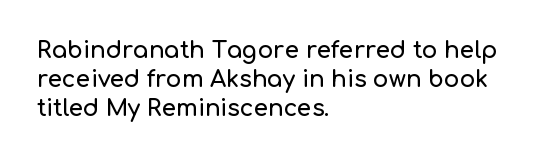
Q: Is the text italic (slanted)? A: No, it is upright.
Q: Is the text underlined? A: No.
Q: How is the paragraph aligned? A: Left-aligned.
Q: Is the spacing between letters normal or unusually wide? A: Normal.
Q: Is the spacing between lines tight, normal or loose? A: Normal.
